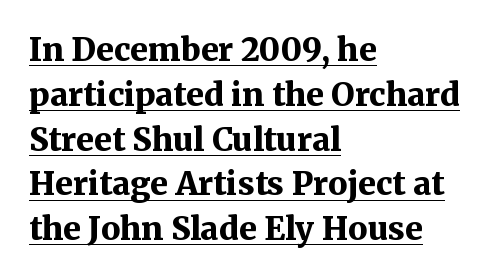
Q: Is the text bold? A: Yes.
Q: Is the text italic (slanted)? A: No, it is upright.
Q: Is the typeface a serif or a sans-serif typeface? A: Serif.
Q: Is the text underlined? A: Yes.
Q: How is the paragraph aligned? A: Left-aligned.
Q: Is the spacing between letters normal or unusually wide? A: Normal.
Q: Is the spacing between lines tight, normal or loose? A: Normal.
Q: Width (condensed, normal, or wide)? A: Normal.
Q: Stroke contrast? A: Medium.
Q: x-height? A: Medium.
Q: Monospaced? A: No.
